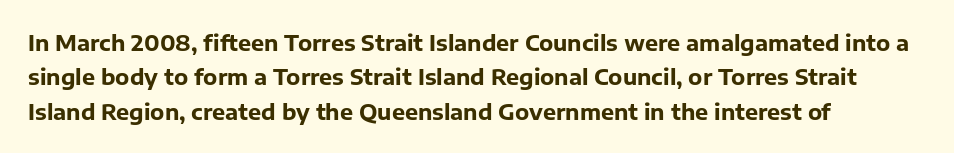
Upright lettering throughout. Just letters on the line, the space beneath them empty. The vertical gap from one line to the next is medium. Strong, thick strokes mark this as bold type. Short and long lines alike share a common starting point at left.
